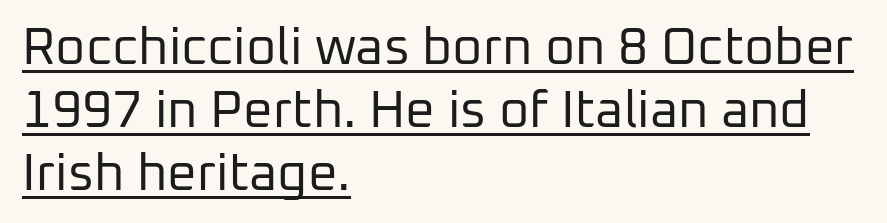
The image shows 52 px regular-weight sans-serif type, upright; set left-aligned, line spacing 1.21x, normal letter spacing, underlined; low stroke contrast and a medium x-height.
